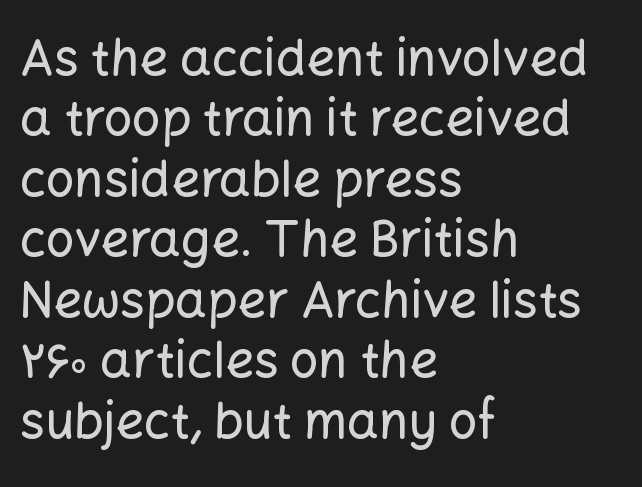
{"serif": "no", "italic": "no", "width": "normal", "stroke_contrast": "low", "x_height": "medium", "monospaced": "no", "underline": "no", "align": "left", "line_spacing_ratio": 1.21, "letter_spacing": "normal", "letter_spacing_em": 0.0, "glyph_px": 50}
